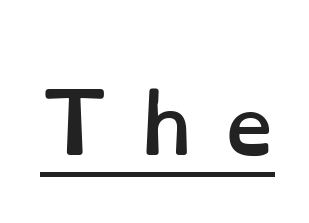
Q: Is the text bold? A: Yes.
Q: Is the text italic (slanted)? A: No, it is upright.
Q: Is the text underlined? A: Yes.
Q: Is the spacing between letters normal or unusually wide? A: Unusually wide.
Q: Width (condensed, normal, or wide)? A: Normal.
Q: Stroke contrast? A: Low.
Q: x-height? A: Small.
Q: Monospaced? A: No.
